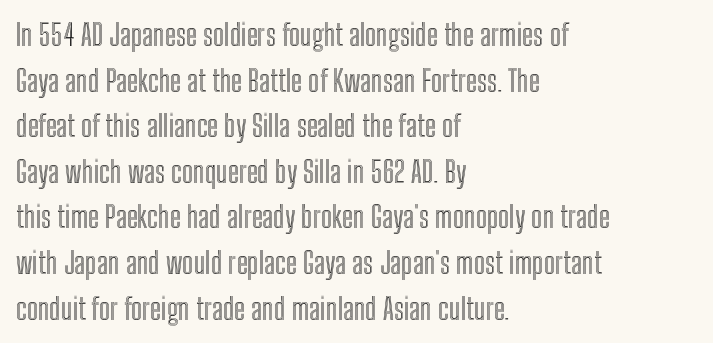
The image shows 30 px condensed type, upright; set left-aligned, normal line spacing (1.52x), normal letter spacing, not underlined; a medium x-height.
